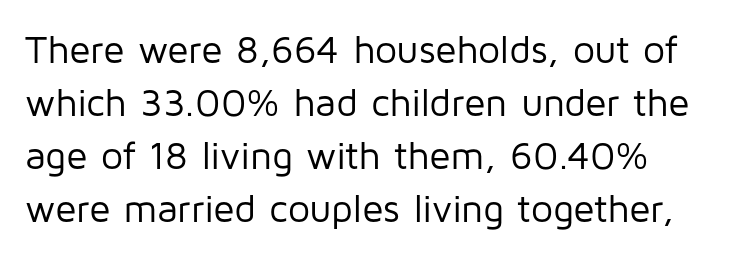
Nobody touched the tracking dial on this one. Ascenders rise straight up at ninety degrees. The typeface has the unassuming heft of standard copy or less. Reading down the column, the eye jumps a familiar distance to each next line. Spacing verdict: proportional, widths tailored to each character.
